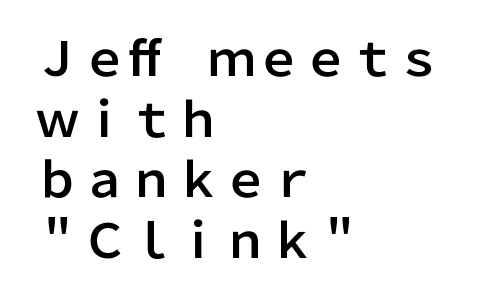
{"serif": "no", "italic": "no", "width": "normal", "stroke_contrast": "low", "x_height": "medium", "monospaced": "no", "underline": "no", "align": "left", "line_spacing": "normal", "line_spacing_ratio": 1.29, "letter_spacing": "normal", "letter_spacing_em": 0.0, "glyph_px": 47}
